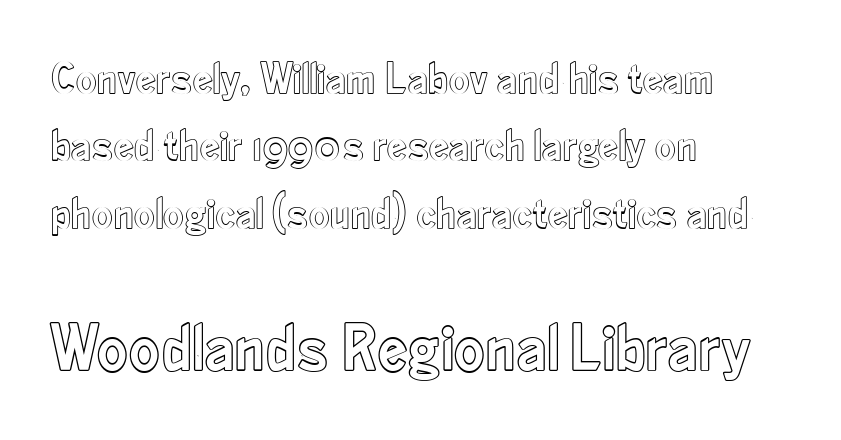
The image shows 67 px condensed type, upright; set left-aligned, normal line spacing (1.5x), normal letter spacing, not underlined; the second (bottom) block is 1.49x larger; a small x-height.
